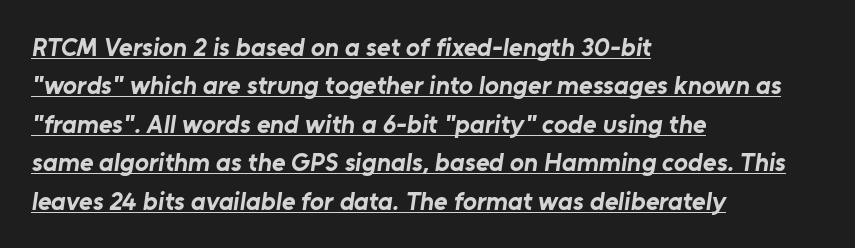
In terms of leading, this rendering sits right in the middle. The strokes are fattened all the way to bold. The horizontal fit of the characters is conventional and even. This rendering features underlined lettering. Horizontally, the lines are justified to the leading edge only.
